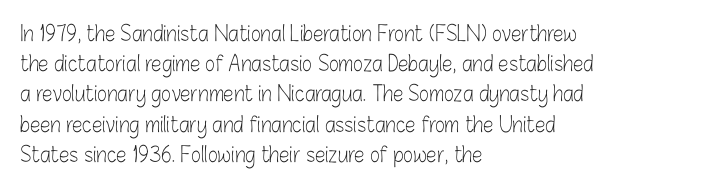
Q: Is the text bold? A: No.
Q: Is the text italic (slanted)? A: No, it is upright.
Q: Is the text underlined? A: No.
Q: How is the paragraph aligned? A: Left-aligned.
Q: Is the spacing between letters normal or unusually wide? A: Normal.
Q: Is the spacing between lines tight, normal or loose? A: Normal.
